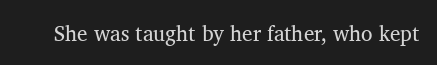
Q: Is the text bold? A: No.
Q: Is the text italic (slanted)? A: No, it is upright.
Q: Is the text underlined? A: No.
Q: Is the spacing between letters normal or unusually wide? A: Normal.
